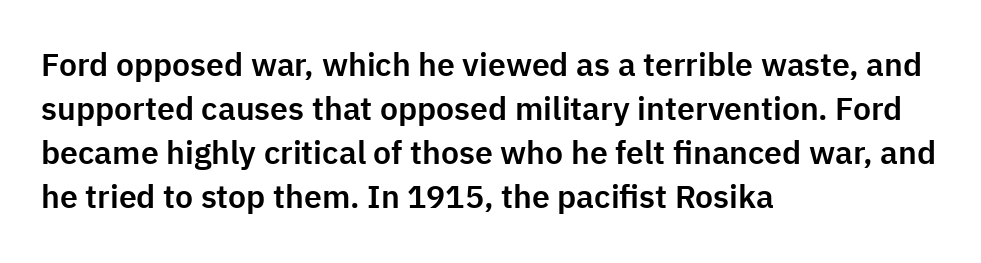
The image shows 32 px sans-serif type, upright; set left-aligned, normal line spacing (1.37x), normal letter spacing, not underlined; low stroke contrast and a medium x-height.
